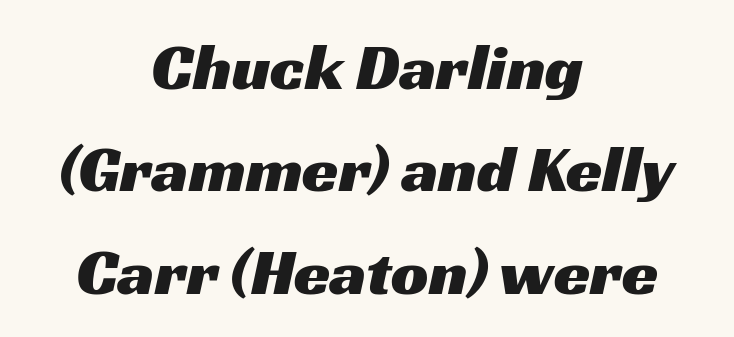
Q: Is the typeface a serif or a sans-serif typeface? A: Sans-serif.
Q: Is the text underlined? A: No.
Q: How is the paragraph aligned? A: Centered.
Q: Is the spacing between letters normal or unusually wide? A: Normal.
Q: Is the spacing between lines tight, normal or loose? A: Normal.
Q: Width (condensed, normal, or wide)? A: Wide.
Q: Stroke contrast? A: Medium.
Q: x-height? A: Medium.
Q: Monospaced? A: No.
